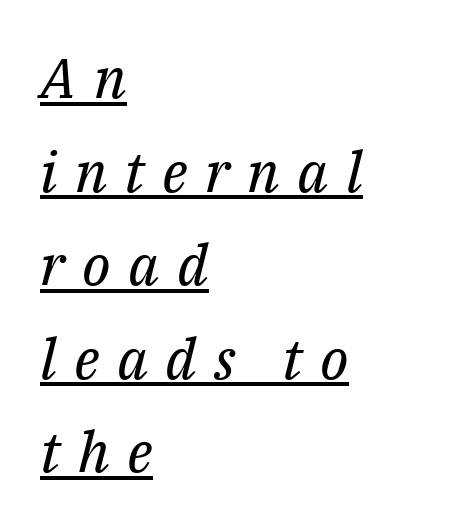
The paragraph has a hard left edge and a soft right edge. This is underlined copy, the kind a proofreader might mark for attention. The passage shown has open, widely tracked lettering throughout. Summary of weight: not heavy and not bold. Looks like regular typesetting: each glyph gets only the width it needs. Leading matches the norm, producing a regular column.
